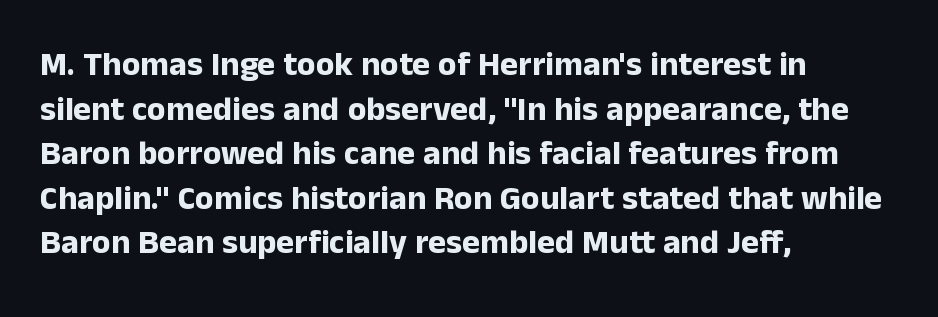
This rendering uses left alignment, leaving the right contour irregular. The line texture is even and compact thanks to regular tracking. You could not count columns in this text — the font is proportionally spaced. Caption: bold face, heavy strokes.
